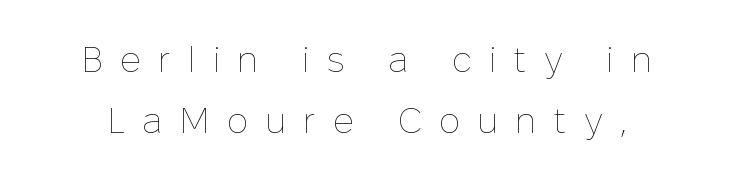
Q: Is the text bold? A: No.
Q: Is the text italic (slanted)? A: No, it is upright.
Q: Is the text underlined? A: No.
Q: Is the spacing between letters normal or unusually wide? A: Unusually wide.
Q: Is the spacing between lines tight, normal or loose? A: Normal.
Q: Width (condensed, normal, or wide)? A: Normal.
Q: Stroke contrast? A: Low.
Q: x-height? A: Medium.
Q: Monospaced? A: No.
